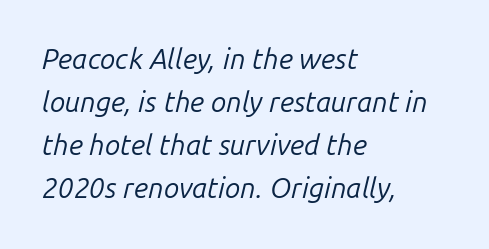
The image shows 28 px regular-weight type, italic (leaning right); set left-aligned, normal line spacing (1.54x), normal letter spacing, not underlined; low stroke contrast and a medium x-height.
